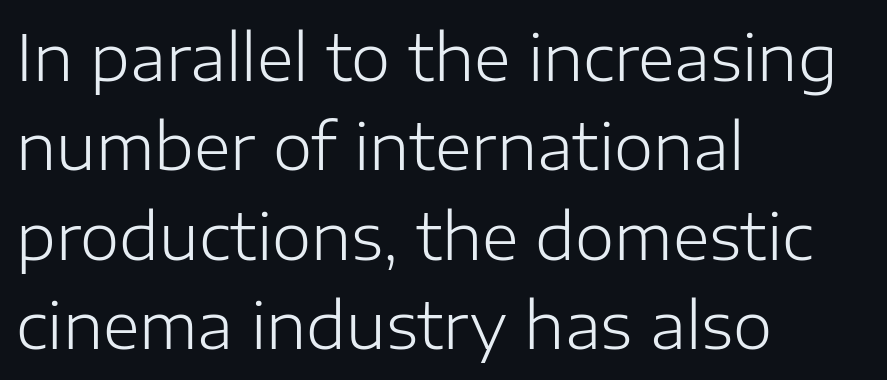
The image shows 63 px light sans-serif type, upright; set left-aligned, normal line spacing (1.42x), normal letter spacing, not underlined; low stroke contrast and a medium x-height.
